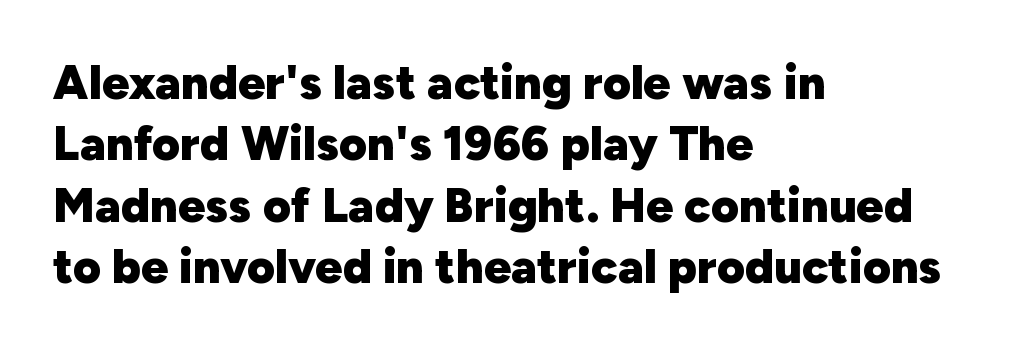
Q: Is the text bold? A: Yes.
Q: Is the text italic (slanted)? A: No, it is upright.
Q: Is the typeface a serif or a sans-serif typeface? A: Sans-serif.
Q: Is the text underlined? A: No.
Q: How is the paragraph aligned? A: Left-aligned.
Q: Is the spacing between letters normal or unusually wide? A: Normal.
Q: Is the spacing between lines tight, normal or loose? A: Normal.
Q: Width (condensed, normal, or wide)? A: Normal.
Q: Stroke contrast? A: Low.
Q: x-height? A: Medium.
Q: Monospaced? A: No.
